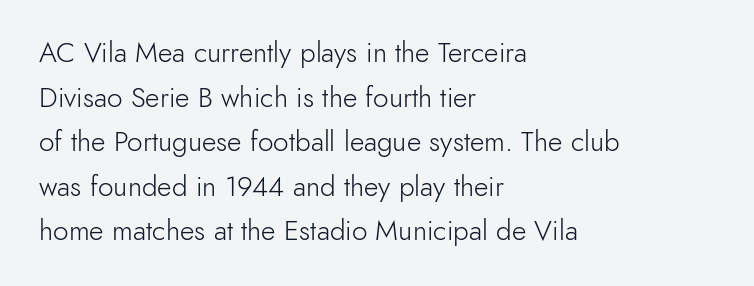
Q: Is the text bold? A: No.
Q: Is the text italic (slanted)? A: No, it is upright.
Q: Is the typeface a serif or a sans-serif typeface? A: Sans-serif.
Q: Is the text underlined? A: No.
Q: How is the paragraph aligned? A: Left-aligned.
Q: Is the spacing between letters normal or unusually wide? A: Normal.
Q: Is the spacing between lines tight, normal or loose? A: Normal.
Q: Width (condensed, normal, or wide)? A: Normal.
Q: x-height? A: Small.
Q: Monospaced? A: No.
